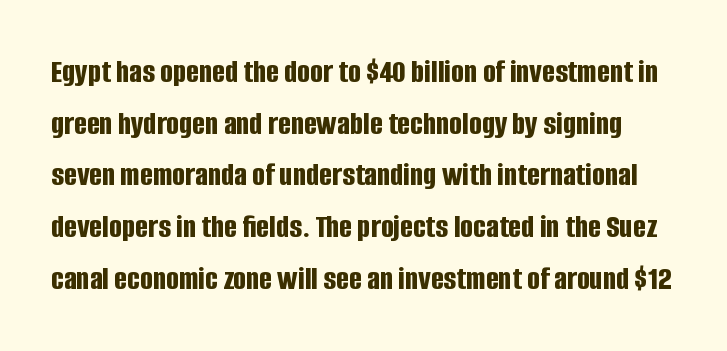
These lines are rendered in a variable-pitch font. Is the type bold? Yes — the strokes are clearly thick and heavy. The face used here is a sans, in the tradition of grotesques and geometrics. Look at the tracking — it's just the regular setting, nothing added. The leading is moderate, giving the passage an even texture.
